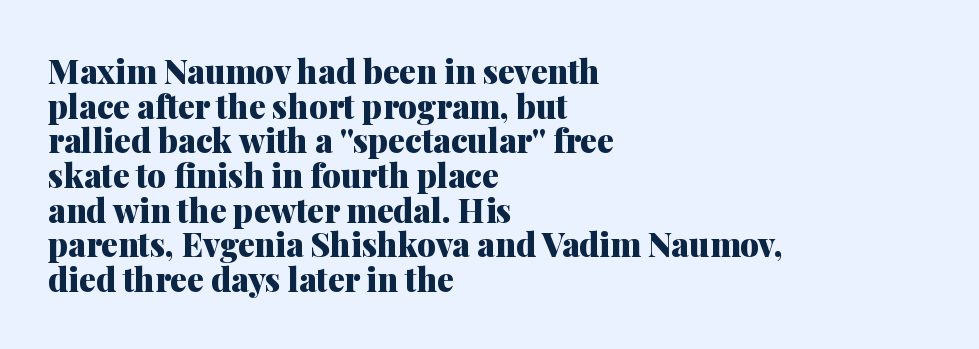
Q: Is the text bold? A: Yes.
Q: Is the text italic (slanted)? A: No, it is upright.
Q: Is the typeface a serif or a sans-serif typeface? A: Serif.
Q: Is the text underlined? A: No.
Q: How is the paragraph aligned? A: Left-aligned.
Q: Is the spacing between letters normal or unusually wide? A: Normal.
Q: Is the spacing between lines tight, normal or loose? A: Tight.
Q: Width (condensed, normal, or wide)? A: Normal.
Q: Stroke contrast? A: Medium.
Q: x-height? A: Medium.
Q: Monospaced? A: No.
